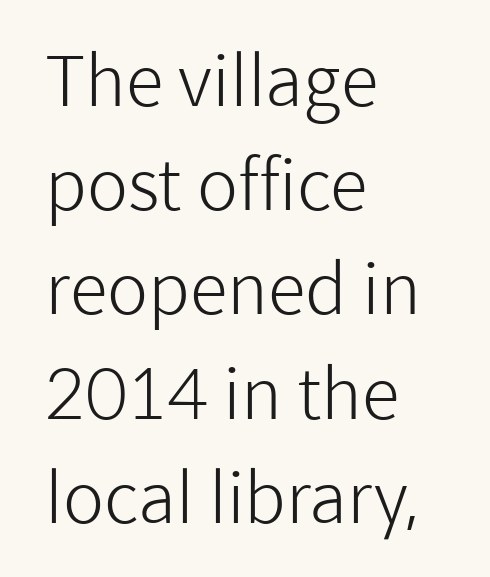
In terms of letterform style, serifs are entirely absent. Character widths vary here, with narrow letters taking less room than wide ones. These glyphs show unthickened strokes, regular width or finer. Observe the ordinary spacing: letters are neighbours, not strangers.
